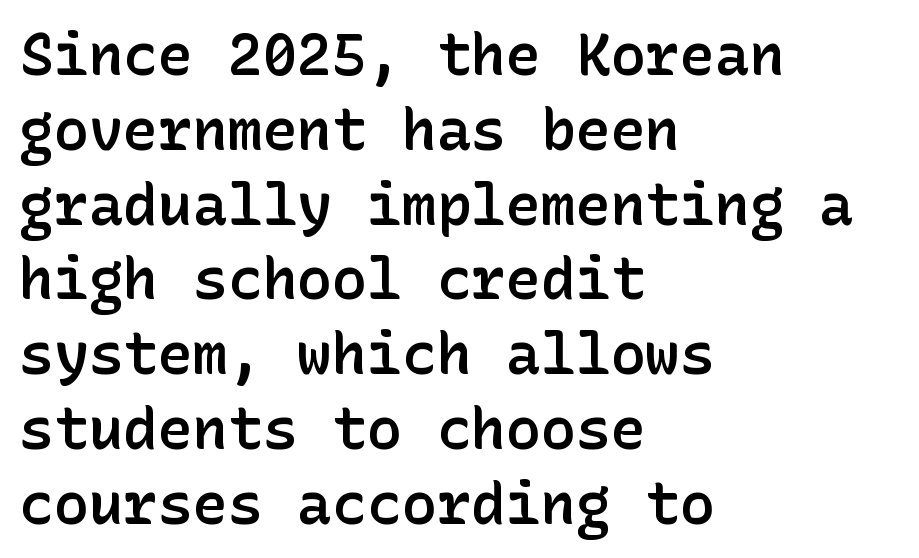
Q: Is the text bold? A: Semi-bold.
Q: Is the text italic (slanted)? A: No, it is upright.
Q: Is the typeface a serif or a sans-serif typeface? A: Sans-serif.
Q: Is the text underlined? A: No.
Q: How is the paragraph aligned? A: Left-aligned.
Q: Is the spacing between letters normal or unusually wide? A: Normal.
Q: Is the spacing between lines tight, normal or loose? A: Normal.
Q: Width (condensed, normal, or wide)? A: Normal.
Q: Stroke contrast? A: Low.
Q: x-height? A: Medium.
